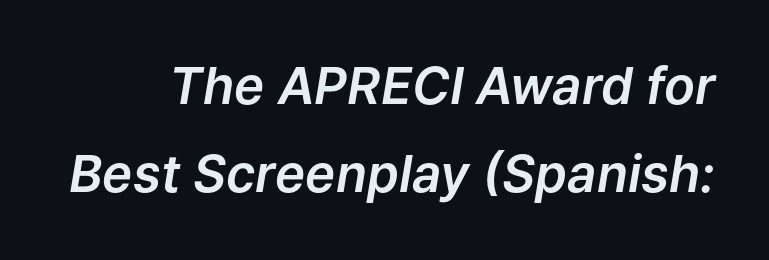
Q: Is the text italic (slanted)? A: Yes, it leans right by about 9 degrees.
Q: Is the text underlined? A: No.
Q: Is the spacing between letters normal or unusually wide? A: Normal.
Q: Width (condensed, normal, or wide)? A: Normal.
Q: Stroke contrast? A: Low.
Q: x-height? A: Medium.
Q: Monospaced? A: No.
